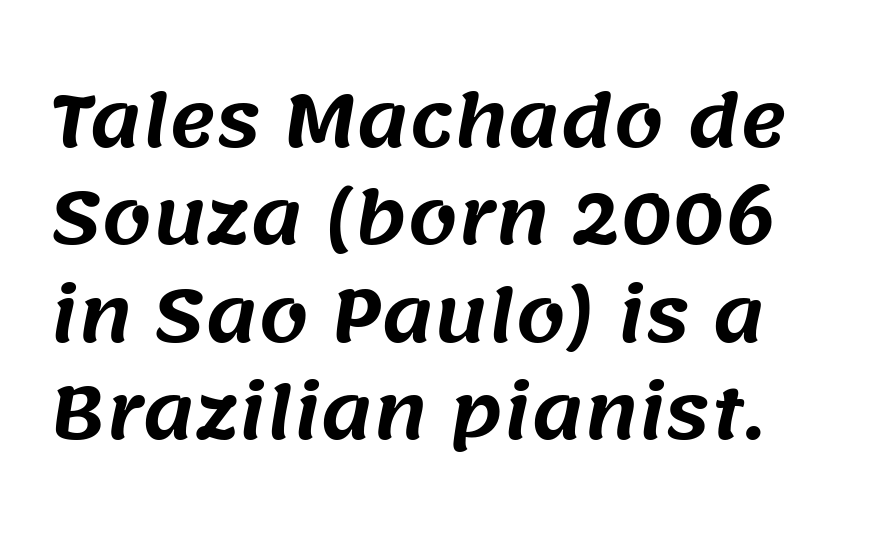
{"serif": "no", "width": "normal", "stroke_contrast": "medium", "x_height": "large", "monospaced": "no", "underline": "no", "line_spacing": "normal", "line_spacing_ratio": 1.37, "letter_spacing": "normal", "letter_spacing_em": 0.0, "glyph_px": 71}
